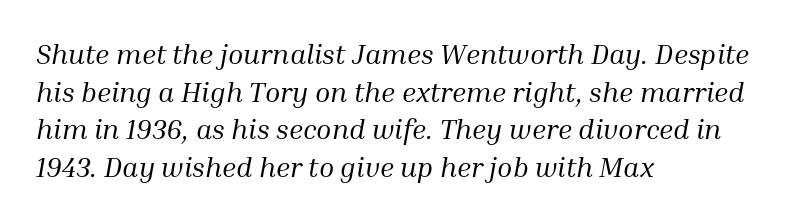
Notice how descenders clear the ascenders below comfortably — that's standard leading. Bare-footed words on every line. Caption: standard tracking, unaltered. Looks like regular typesetting: each glyph gets only the width it needs. Regarding serifs, this sample has them.
